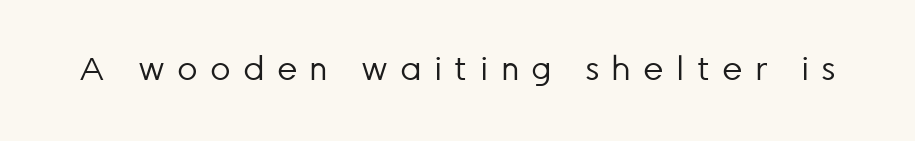
The image shows 32 px regular-weight sans-serif type, upright; set unusually wide letter spacing (+0.38 em), not underlined; low stroke contrast and a medium x-height.
